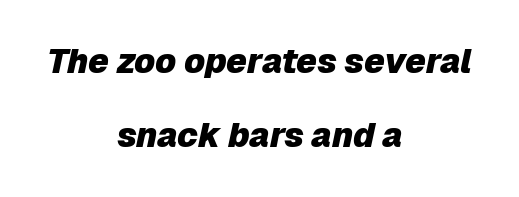
{"italic": "yes", "lean": "right", "slant_degrees": 12, "bold": "yes", "weight": "heavy", "width": "normal", "stroke_contrast": "low", "x_height": "medium", "monospaced": "no", "underline": "no", "align": "center", "line_spacing": "loose", "line_spacing_ratio": 2.19, "letter_spacing": "normal", "letter_spacing_em": 0.0, "glyph_px": 34}
